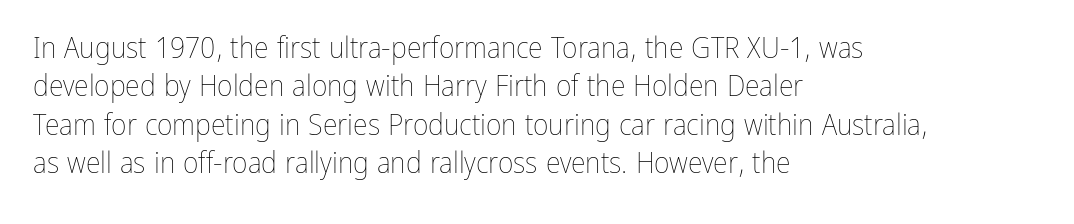
Layout note: lines flush left. Students, note that the glyphs here touch the page at normal intervals. Underline: absent. Notice how the stems are strictly vertical — no italics here.
